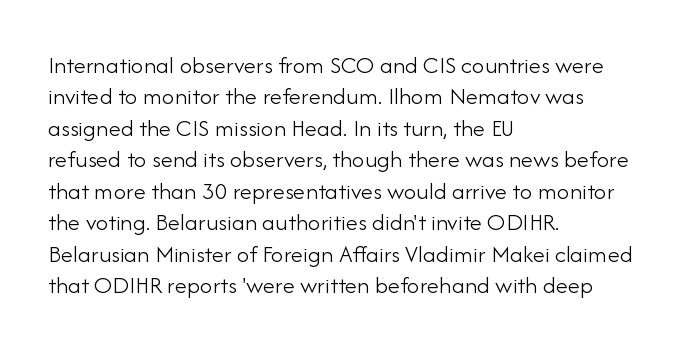
{"italic": "no", "bold": "no", "underline": "no", "align": "left", "line_spacing": "normal", "line_spacing_ratio": 1.26, "letter_spacing": "normal", "letter_spacing_em": 0.0, "glyph_px": 25}
